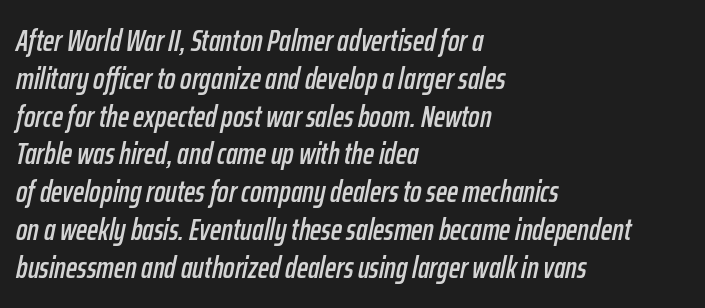
Q: Is the text italic (slanted)? A: Yes, it leans right by about 12 degrees.
Q: Is the text underlined? A: No.
Q: How is the paragraph aligned? A: Left-aligned.
Q: Is the spacing between letters normal or unusually wide? A: Normal.
Q: Is the spacing between lines tight, normal or loose? A: Normal.
Q: Width (condensed, normal, or wide)? A: Condensed.
Q: Stroke contrast? A: Low.
Q: x-height? A: Medium.
Q: Monospaced? A: No.
